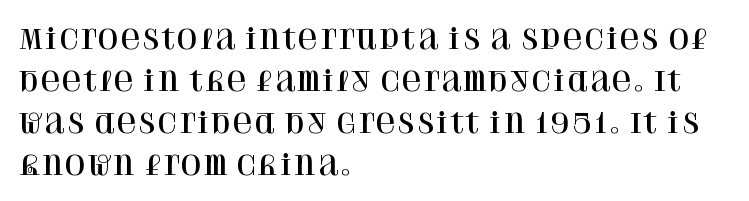
Q: Is the text italic (slanted)? A: No, it is upright.
Q: Is the text underlined? A: No.
Q: How is the paragraph aligned? A: Left-aligned.
Q: Is the spacing between letters normal or unusually wide? A: Normal.
Q: Is the spacing between lines tight, normal or loose? A: Normal.
